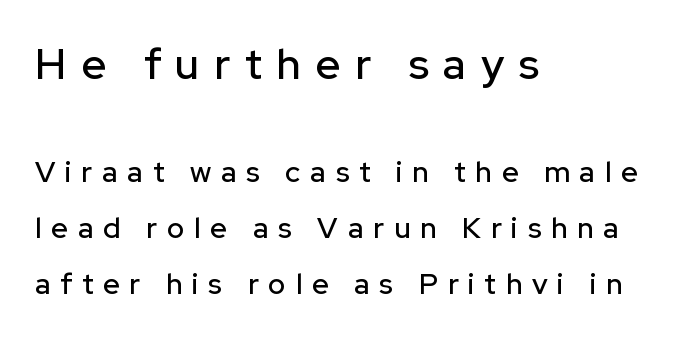
Q: Is the text italic (slanted)? A: No, it is upright.
Q: Is the typeface a serif or a sans-serif typeface? A: Sans-serif.
Q: Is the text underlined? A: No.
Q: How is the paragraph aligned? A: Left-aligned.
Q: Is the spacing between letters normal or unusually wide? A: Unusually wide.
Q: Is the spacing between lines tight, normal or loose? A: Loose.
Q: Which block of text is set in a larger size, the first (top) or the second (bottom)? A: The first (top) one.
Q: Width (condensed, normal, or wide)? A: Normal.
Q: Stroke contrast? A: Low.
Q: x-height? A: Medium.
Q: Monospaced? A: No.
